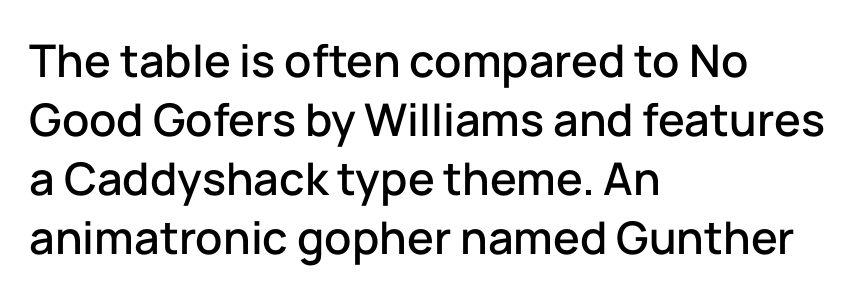
{"serif": "no", "italic": "no", "width": "normal", "stroke_contrast": "low", "x_height": "medium", "monospaced": "no", "underline": "no", "align": "left", "line_spacing": "normal", "line_spacing_ratio": 1.31, "letter_spacing": "normal", "letter_spacing_em": 0.0, "glyph_px": 45}
